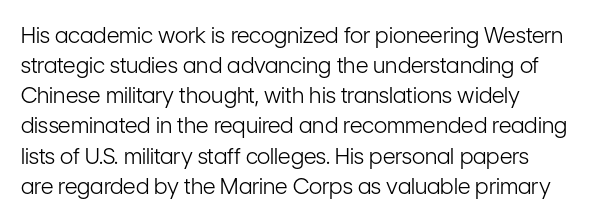
Check the space under the baseline: it is left empty. The gaps between neighbouring characters are ordinary and unremarkable. The passage shown stacks its lines at a standard gap. The font sits on the lighter half of the weight spectrum, regular included. Every character sits straight up, as roman type does.
